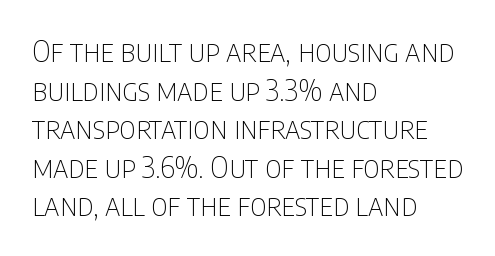
Each word holds together tightly as a unit, with standard inter-letter gaps. One glance says typical: line gaps are just what's usual. Proportional: the letters do not fall into vertical columns. Italic: no, the glyphs are upright roman.
